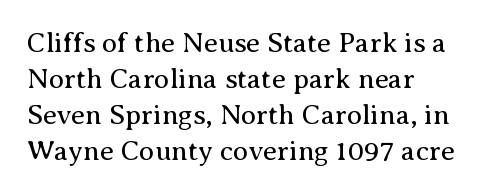
The specimen omits any rule beneath the text block's lines. A normal amount of white space separates one row of letters from the next. A quiet, ordinary-to-light weight characterises the typeface. Posture: vertical. Notice how the passage keeps a crisp vertical edge on the left only. Spacing verdict: proportional, widths tailored to each character.
